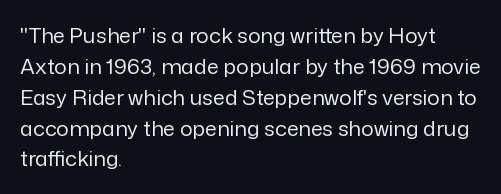
{"italic": "no", "bold": "no", "underline": "no", "align": "left", "line_spacing": "normal", "line_spacing_ratio": 1.47, "letter_spacing": "normal", "letter_spacing_em": 0.0, "glyph_px": 21}
